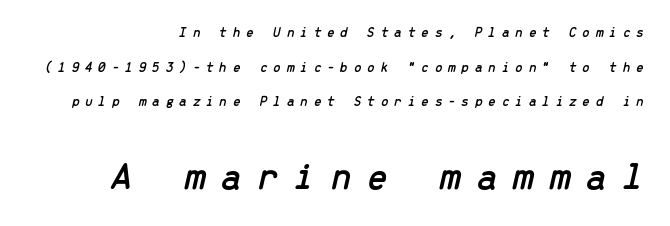
The image shows 38 px text type, italic (leaning right), monospaced; set right-aligned, loose line spacing (2.47x), unusually wide letter spacing (+0.4 em), not underlined; the second (bottom) block is 2.71x larger; low stroke contrast and a medium x-height.
